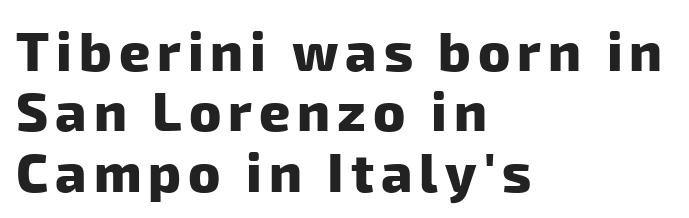
{"serif": "no", "bold": "yes", "weight": "heavy", "width": "normal", "stroke_contrast": "low", "x_height": "medium", "monospaced": "no", "underline": "no", "align": "left", "line_spacing": "tight", "line_spacing_ratio": 1.12, "glyph_px": 54}
